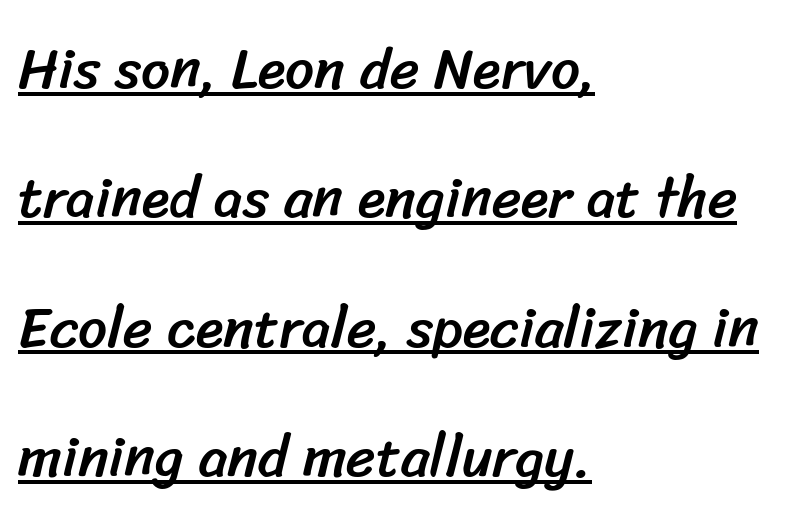
The letters advance in unequal steps, a hallmark of proportional type. Characters follow at the spacing the type designer built in. A sans-serif font was chosen for this passage. The setting favours the left margin, as ordinary paragraphs usually do. How would I describe the line gaps? Wide and relaxed. Underlined type.
